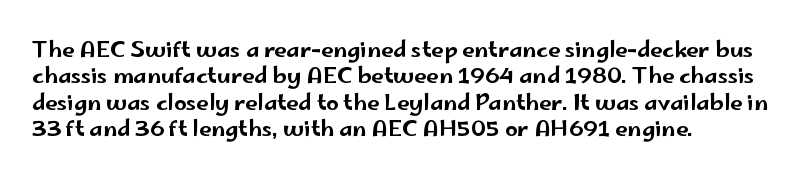
The image shows 22 px text type, upright; set left-aligned, line spacing 1.2x, normal letter spacing, not underlined.
